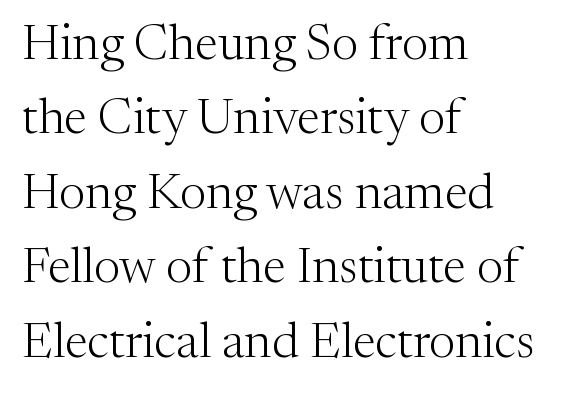
The glyphs are unaccompanied by any horizontal stroke below them. Compared with a centered layout, this one pins lines to the left instead. The passage shown is typed in a proportional face where columns would drift. How would I describe the line gaps? Plain and ordinary. Style check: upright.
